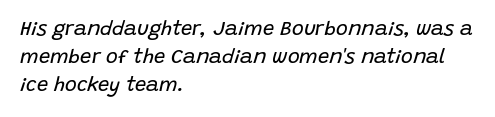
The image shows 20 px text type, italic (leaning right); set left-aligned, normal line spacing (1.39x), normal letter spacing, not underlined.
